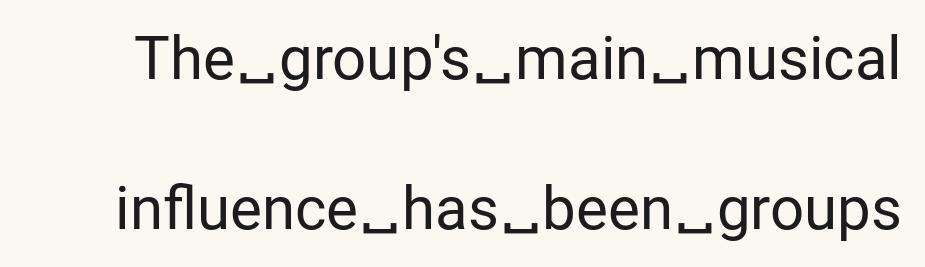
The image shows 60 px regular-weight sans-serif type, upright; set loose line spacing (2.5x), normal letter spacing, not underlined; low stroke contrast and a medium x-height.
